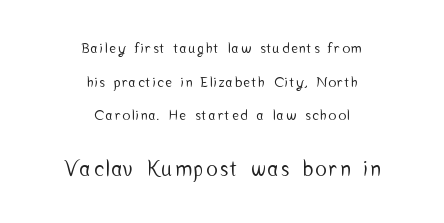
{"italic": "no", "underline": "no", "align": "center", "line_spacing": "loose", "line_spacing_ratio": 2.41, "larger_block": "second", "size_ratio": 1.5, "glyph_px": 21}
